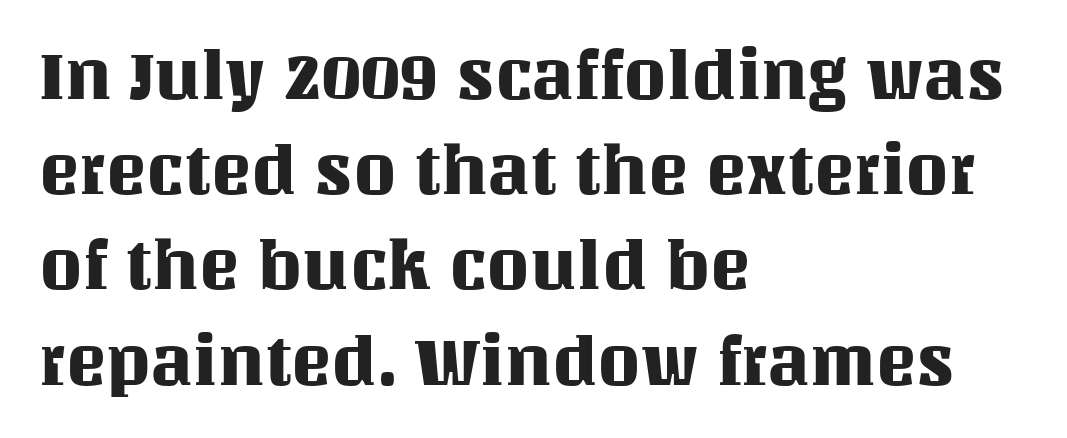
The image shows 68 px text type, upright; set left-aligned, normal line spacing (1.4x), normal letter spacing, not underlined; medium stroke contrast and a large x-height.
